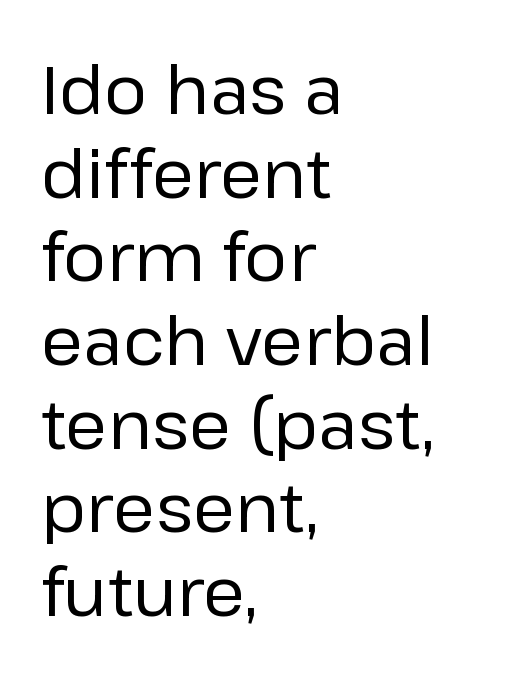
In terms of letterform style, serifs are entirely absent. Caption: face not bold, strokes unweighted. The face used here is rendered with its standard letterfit. The setting favours the left margin, as ordinary paragraphs usually do.
